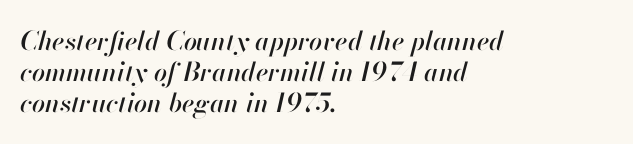
Tracking value appears to be zero — textbook default spacing. The text carries the slant typical of an italic or oblique font. In CSS terms this would be text-align: left. Descender tails drop into unmarked territory.
